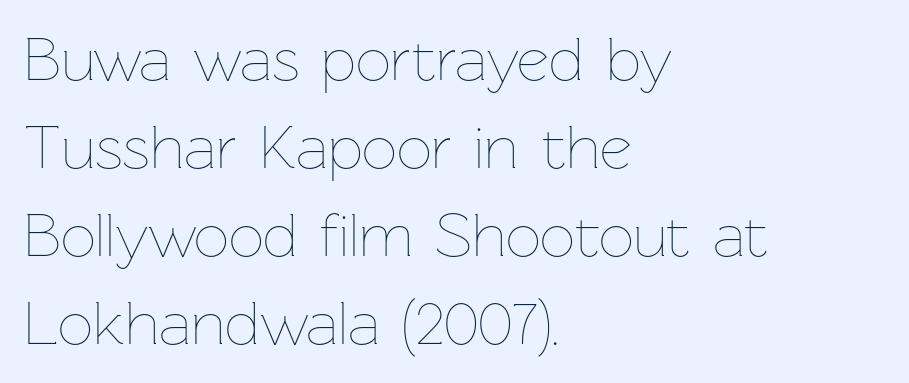
Heaviness? Minimal to ordinary, like unemphasized prose. The words here are not underlined. Standard letterfit; no display-style spreading of the glyphs. These lines are rendered in a variable-pitch font. The ragged edge is on the right, which tells us the setting is flush left. Reading down the column, the eye jumps a familiar distance to each next line.
